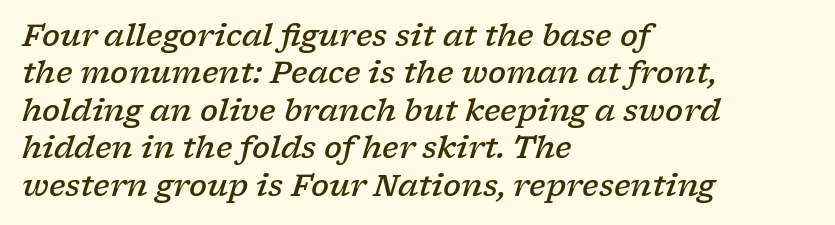
A somewhat darkened texture: the type is semibold rather than bold. The text block is weighted toward the left margin, trailing off unevenly rightward. How are the letters spaced? Ordinarily, with no added tracking. Looks like regular typesetting: each glyph gets only the width it needs.
